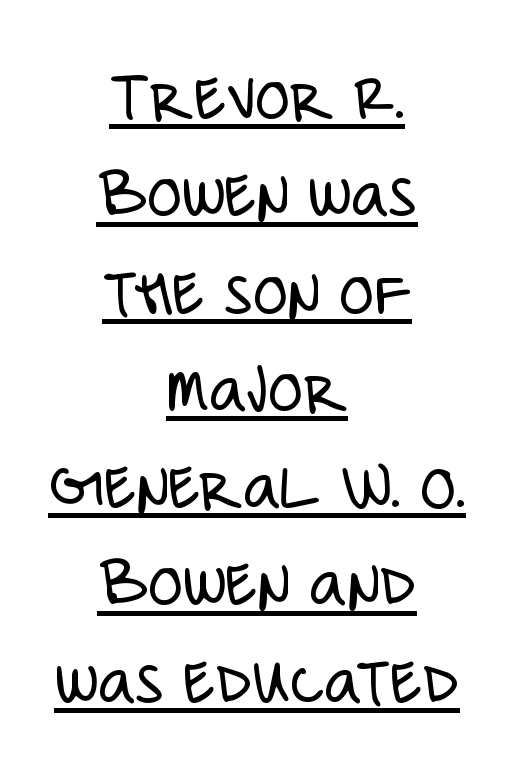
The image shows 71 px light, condensed sans-serif type, upright; set centered, normal line spacing (1.37x), normal letter spacing, underlined; low stroke contrast and a large x-height.
